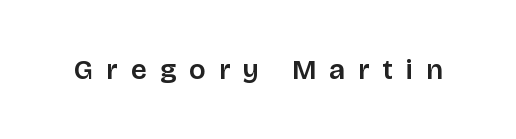
{"serif": "no", "italic": "no", "width": "normal", "stroke_contrast": "low", "x_height": "large", "monospaced": "no", "underline": "no", "letter_spacing": "wide", "letter_spacing_em": 0.48, "glyph_px": 28}
